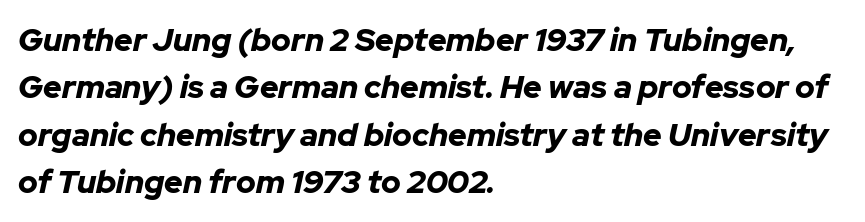
Q: Is the text bold? A: Yes.
Q: Is the text italic (slanted)? A: Yes, it leans right by about 12 degrees.
Q: Is the text underlined? A: No.
Q: How is the paragraph aligned? A: Left-aligned.
Q: Is the spacing between letters normal or unusually wide? A: Normal.
Q: Is the spacing between lines tight, normal or loose? A: Normal.
Q: Width (condensed, normal, or wide)? A: Normal.
Q: Stroke contrast? A: Low.
Q: x-height? A: Medium.
Q: Monospaced? A: No.
